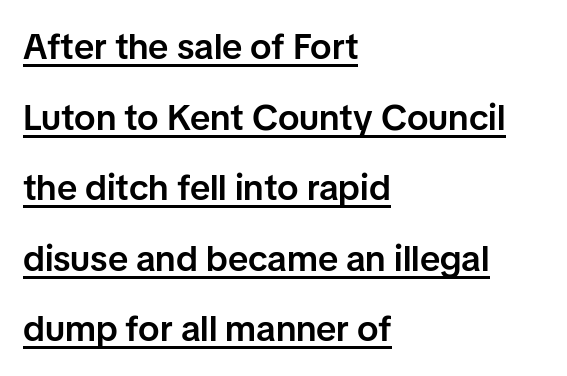
{"serif": "no", "italic": "no", "bold": "semi", "weight": "semibold", "width": "normal", "stroke_contrast": "low", "x_height": "medium", "monospaced": "no", "underline": "yes", "align": "left", "line_spacing": "loose", "line_spacing_ratio": 1.96, "letter_spacing": "normal", "letter_spacing_em": 0.0, "glyph_px": 36}
